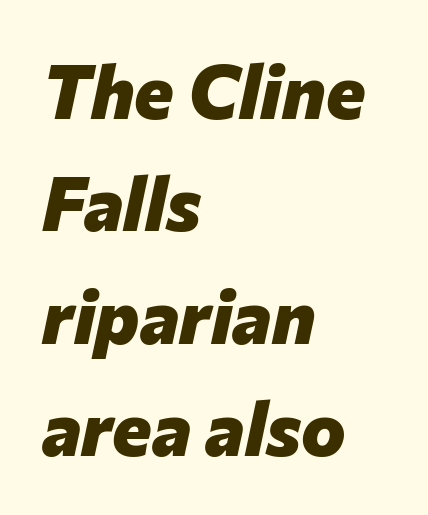
The image shows 75 px heavy type, italic (leaning right); set left-aligned, normal line spacing (1.5x), normal letter spacing, not underlined; low stroke contrast and a medium x-height.
